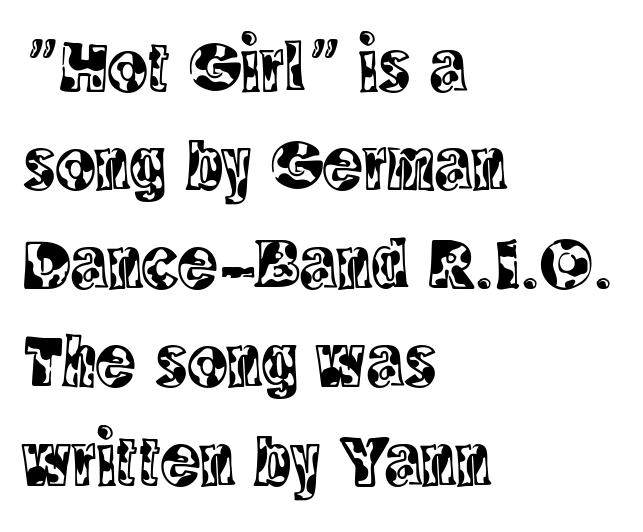
The passage shown is not underscored anywhere. Inter-character spacing is left at the font's built-in metrics. Posture: upright roman. Check where the strokes stop: tiny serifs finish them off.
